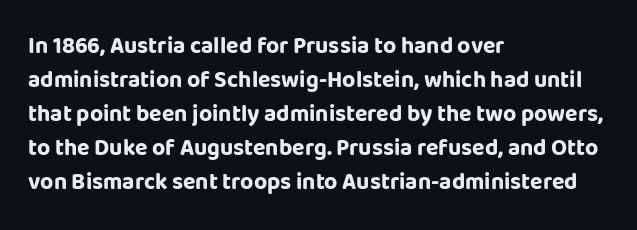
The image shows 23 px bold type, upright; set left-aligned, normal line spacing (1.48x), normal letter spacing, not underlined.
